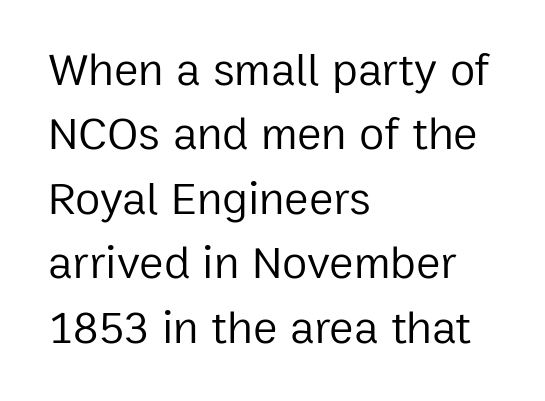
Q: Is the text bold? A: No.
Q: Is the text italic (slanted)? A: No, it is upright.
Q: Is the typeface a serif or a sans-serif typeface? A: Sans-serif.
Q: Is the text underlined? A: No.
Q: How is the paragraph aligned? A: Left-aligned.
Q: Is the spacing between letters normal or unusually wide? A: Normal.
Q: Is the spacing between lines tight, normal or loose? A: Normal.
Q: Width (condensed, normal, or wide)? A: Normal.
Q: Stroke contrast? A: Low.
Q: x-height? A: Medium.
Q: Monospaced? A: No.
